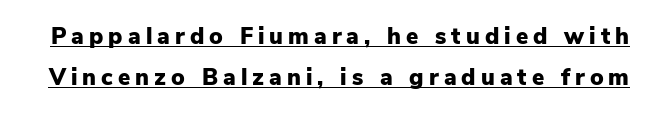
Q: Is the text bold? A: Yes.
Q: Is the text italic (slanted)? A: No, it is upright.
Q: Is the text underlined? A: Yes.
Q: Is the spacing between letters normal or unusually wide? A: Unusually wide.
